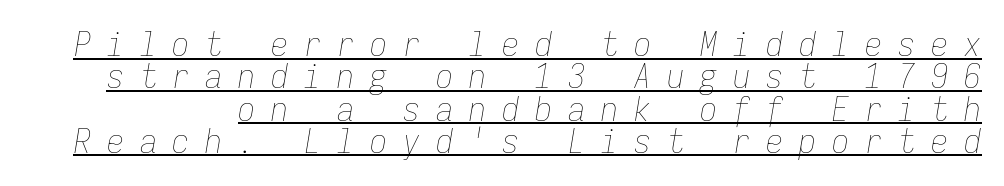
The image shows 34 px thin, condensed type, italic (leaning right), monospaced; set tight line spacing (0.95x), unusually wide letter spacing (+0.47 em), underlined; low stroke contrast and a medium x-height.
